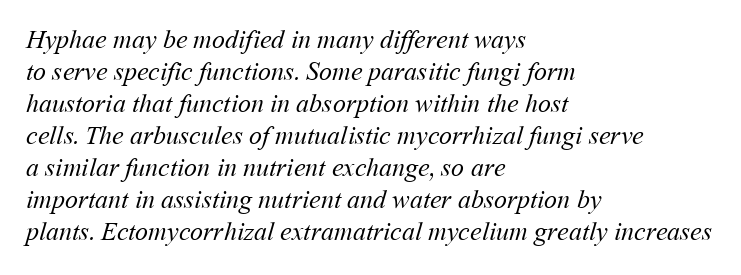
The weight tops out at a normal text grade. Casual observation: everything's shoved over to the left. The line texture is even and compact thanks to regular tracking. The zone under the glyphs is completely vacant.
